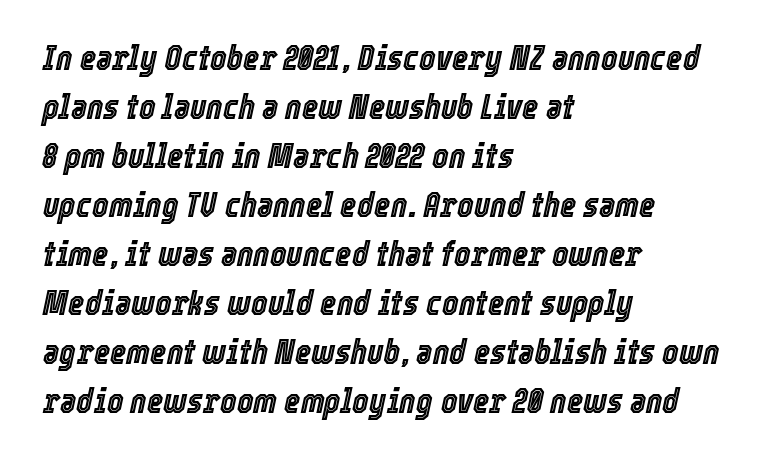
The image shows 35 px condensed type, italic (leaning right); set left-aligned, normal line spacing (1.4x), normal letter spacing, not underlined; a medium x-height.
